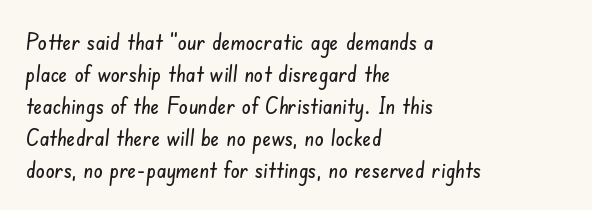
{"underline": "no", "align": "left", "line_spacing": "normal", "line_spacing_ratio": 1.39, "letter_spacing": "normal", "letter_spacing_em": 0.0, "glyph_px": 23}
